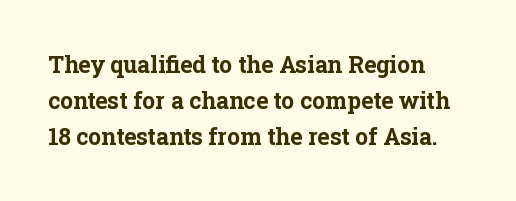
The image shows 23 px bold type, upright; set left-aligned, normal line spacing (1.57x), normal letter spacing, not underlined.
